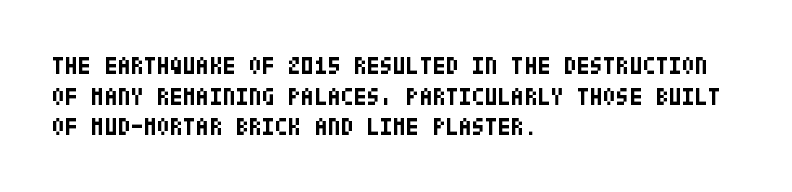
The image shows 24 px bold type, upright; set left-aligned, normal line spacing (1.28x), normal letter spacing, not underlined.
